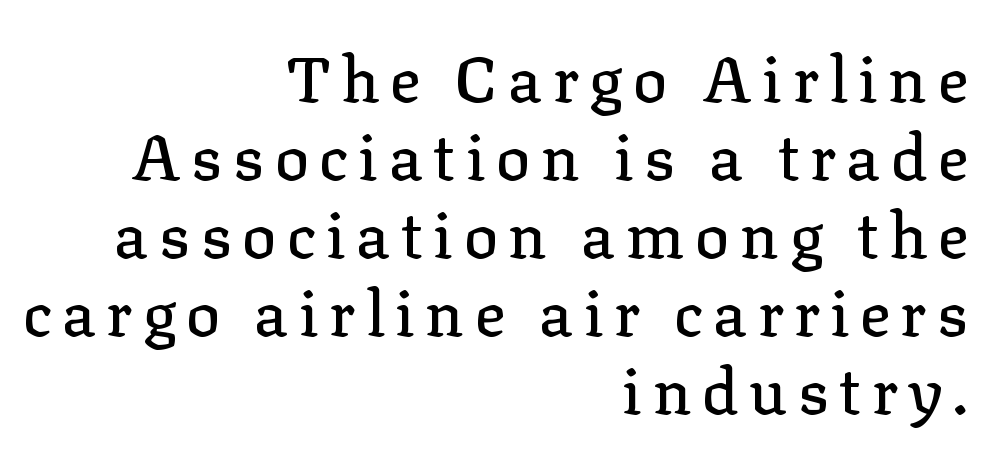
Does the lettering tilt? It doesn't — this is upright. Letterform terminals end in serifs throughout the passage. The rag falls on the left side of this text block. The zone under the glyphs is completely vacant. Proportional: the letters do not fall into vertical columns.
